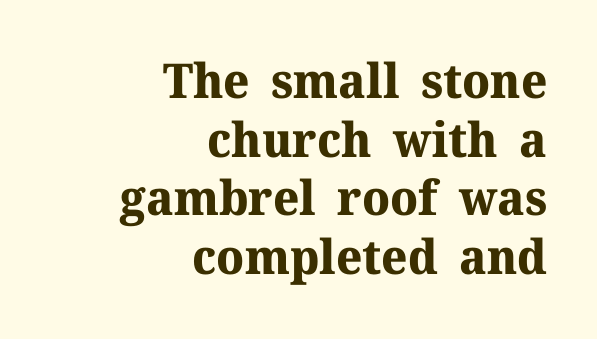
Q: Is the text bold? A: Yes.
Q: Is the text italic (slanted)? A: No, it is upright.
Q: Is the typeface a serif or a sans-serif typeface? A: Serif.
Q: Is the text underlined? A: No.
Q: How is the paragraph aligned? A: Right-aligned.
Q: Is the spacing between letters normal or unusually wide? A: Normal.
Q: Width (condensed, normal, or wide)? A: Normal.
Q: Stroke contrast? A: Medium.
Q: x-height? A: Medium.
Q: Monospaced? A: No.
